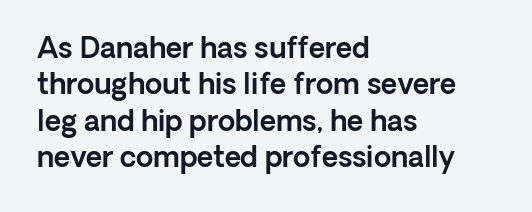
Which margin do the lines hug? The left one — the right edge is uneven. Is the letter spacing exaggerated? No — it looks like the ordinary default. Notice how descenders clear the ascenders below comfortably — that's standard leading. Serif or sans? Sans — the stroke terminals are bare. These lines are rendered in a variable-pitch font. This sample uses an upright cut, with every glyph sitting square on the baseline.
